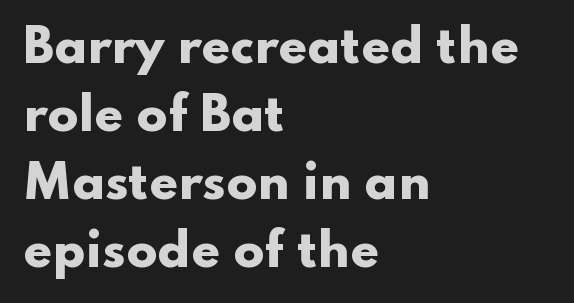
The face used here is rendered with its standard letterfit. Serifs: no, the terminals of the letterforms are clean. As a designer I'd log this as weight 700, bold. Is there any slant? The stems are plumb. Here the designer chose a conventional face with non-uniform glyph widths.
